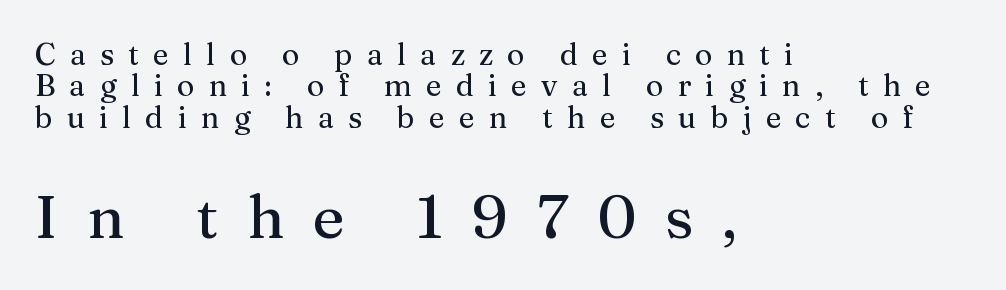
The image shows 61 px serif type, upright; set left-aligned, tight line spacing (1.05x), unusually wide letter spacing (+0.47 em), not underlined; the second (bottom) block is 2.03x larger; medium stroke contrast and a medium x-height.
